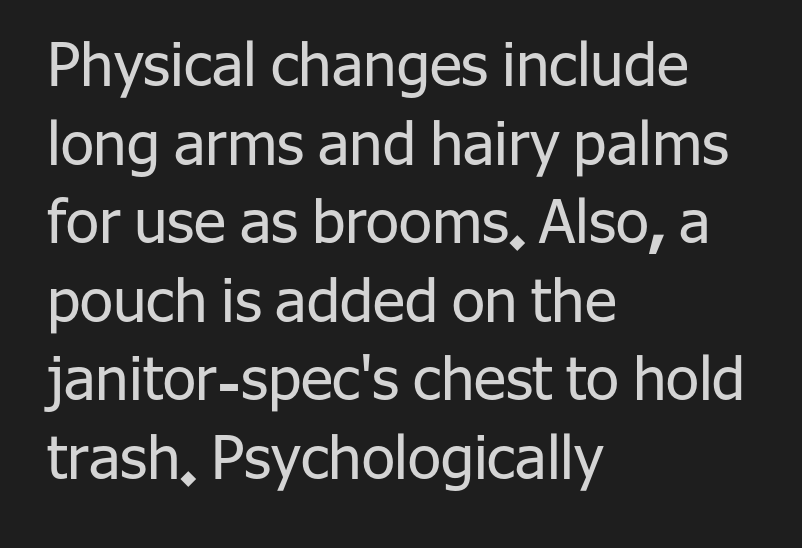
Q: Is the text bold? A: No.
Q: Is the text italic (slanted)? A: No, it is upright.
Q: Is the typeface a serif or a sans-serif typeface? A: Sans-serif.
Q: Is the text underlined? A: No.
Q: How is the paragraph aligned? A: Left-aligned.
Q: Is the spacing between letters normal or unusually wide? A: Normal.
Q: Is the spacing between lines tight, normal or loose? A: Normal.
Q: Width (condensed, normal, or wide)? A: Normal.
Q: Stroke contrast? A: Low.
Q: x-height? A: Medium.
Q: Monospaced? A: No.
